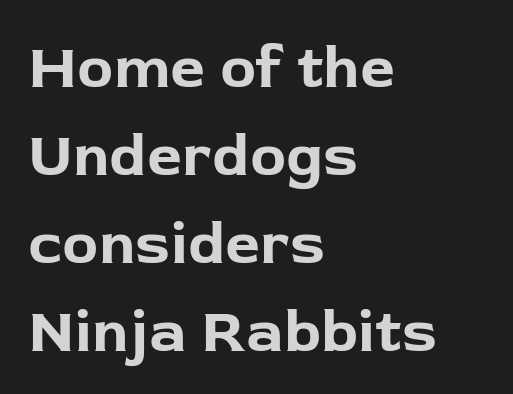
This sample uses a sans-serif face. There is no visible air inserted between adjacent glyphs. Is the block centered? No — it sits flush against the left margin. Set as a true bold cut, around the 700 mark. These lines are rendered in a variable-pitch font. The strip under each line holds only bare page.
